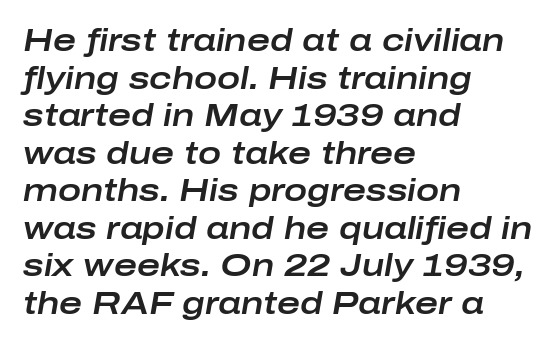
The image shows 31 px wide type, italic (leaning right); set left-aligned, line spacing 1.21x, normal letter spacing, not underlined; low stroke contrast and a medium x-height.
